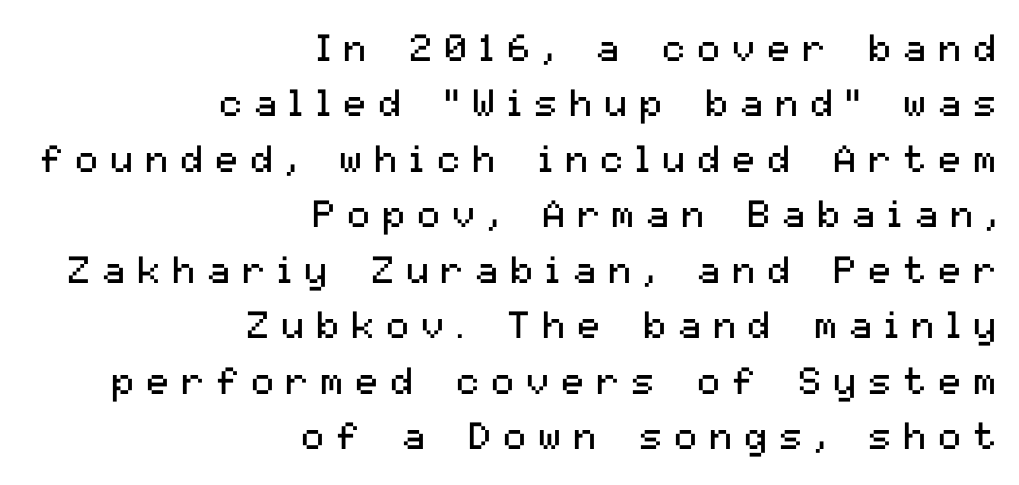
The image shows 38 px regular-weight sans-serif type, upright; set right-aligned, normal line spacing (1.46x), unusually wide letter spacing (+0.32 em), not underlined; medium stroke contrast and a medium x-height.
